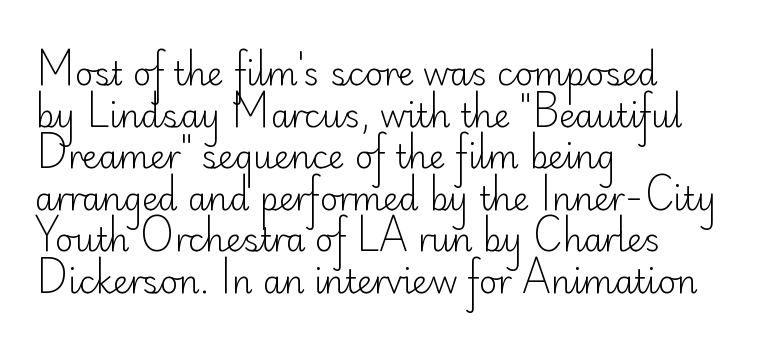
Q: Is the text bold? A: No.
Q: Is the text italic (slanted)? A: No, it is upright.
Q: Is the typeface a serif or a sans-serif typeface? A: Sans-serif.
Q: Is the text underlined? A: No.
Q: How is the paragraph aligned? A: Left-aligned.
Q: Is the spacing between letters normal or unusually wide? A: Normal.
Q: Is the spacing between lines tight, normal or loose? A: Normal.
Q: Width (condensed, normal, or wide)? A: Normal.
Q: Stroke contrast? A: Low.
Q: x-height? A: Small.
Q: Monospaced? A: No.
